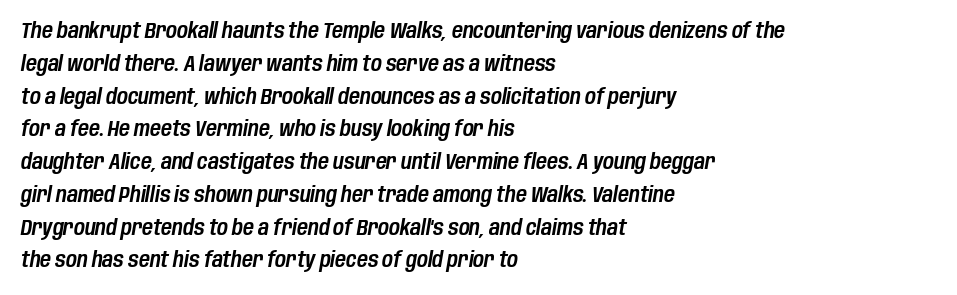
{"italic": "yes", "lean": "right", "slant_degrees": 10, "underline": "no", "align": "left", "line_spacing": "normal", "line_spacing_ratio": 1.56, "letter_spacing": "normal", "letter_spacing_em": 0.0, "glyph_px": 21}
